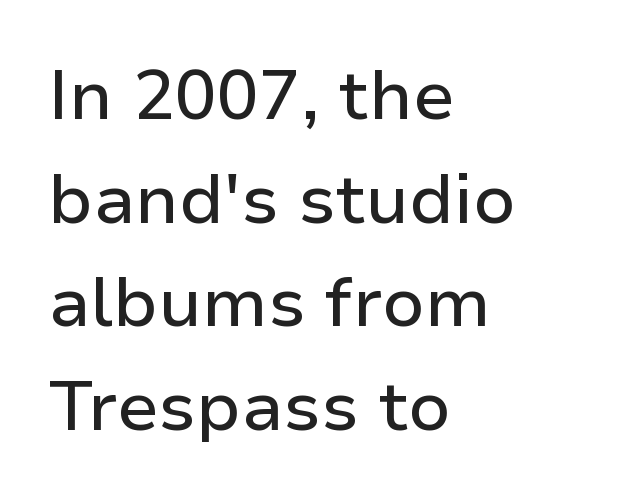
Whoever set this chose a conventional vertical rhythm. Look at the bottom of the vertical strokes: they stop flat, with no serifs. This sample is left-justified, so line endings fall wherever the words run out. Letter spacing: default.
